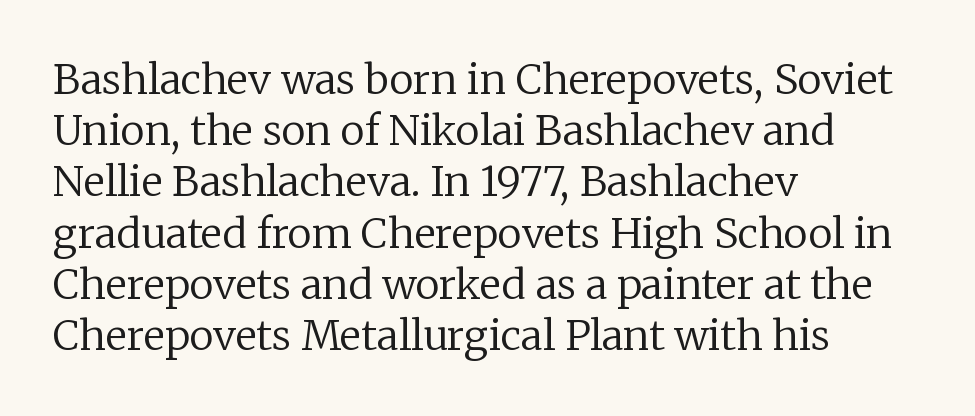
Q: Is the text bold? A: No.
Q: Is the text italic (slanted)? A: No, it is upright.
Q: Is the typeface a serif or a sans-serif typeface? A: Serif.
Q: Is the text underlined? A: No.
Q: How is the paragraph aligned? A: Left-aligned.
Q: Is the spacing between letters normal or unusually wide? A: Normal.
Q: Is the spacing between lines tight, normal or loose? A: Normal.
Q: Width (condensed, normal, or wide)? A: Normal.
Q: Stroke contrast? A: Low.
Q: x-height? A: Medium.
Q: Monospaced? A: No.
